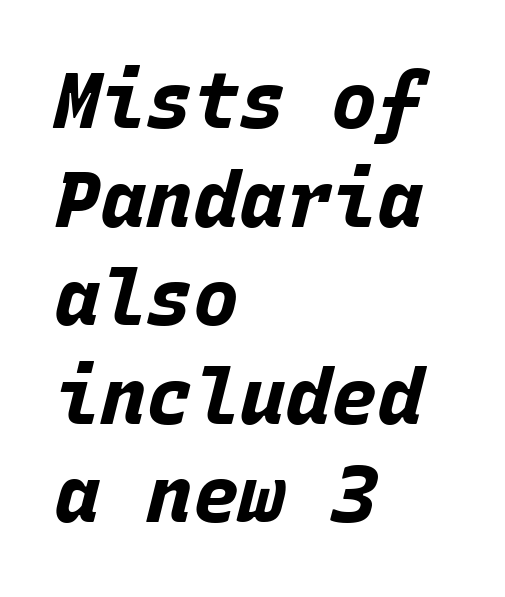
The image shows 77 px bold type, italic (leaning right), monospaced; set left-aligned, normal line spacing (1.28x), normal letter spacing, not underlined; low stroke contrast and a large x-height.
